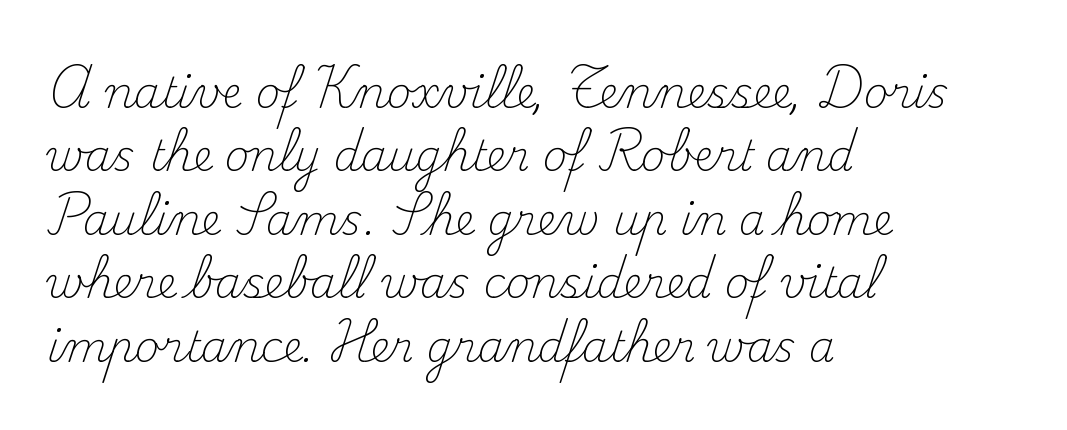
The image shows 42 px light serif type; set left-aligned, normal line spacing (1.51x), normal letter spacing, not underlined; medium stroke contrast and a small x-height.
